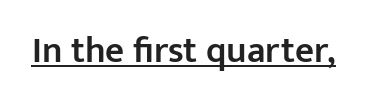
The image shows 37 px semibold sans-serif type, upright; set normal letter spacing, underlined; low stroke contrast and a medium x-height.
